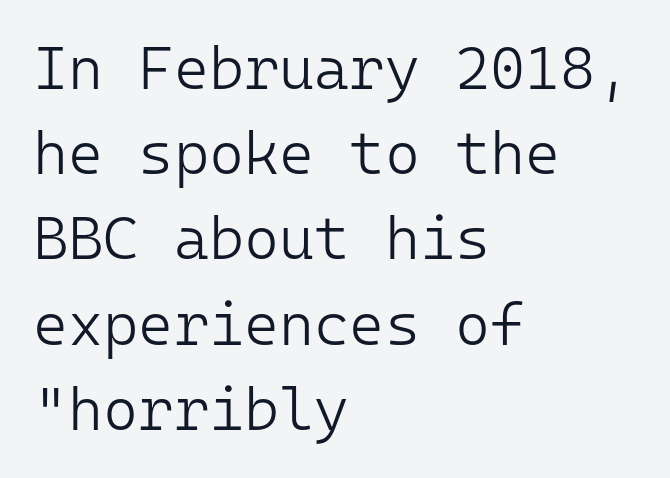
{"serif": "no", "italic": "no", "bold": "no", "weight": "light", "width": "normal", "stroke_contrast": "low", "x_height": "medium", "monospaced": "yes", "underline": "no", "align": "left", "line_spacing": "normal", "line_spacing_ratio": 1.42, "letter_spacing": "normal", "letter_spacing_em": 0.0, "glyph_px": 60}
